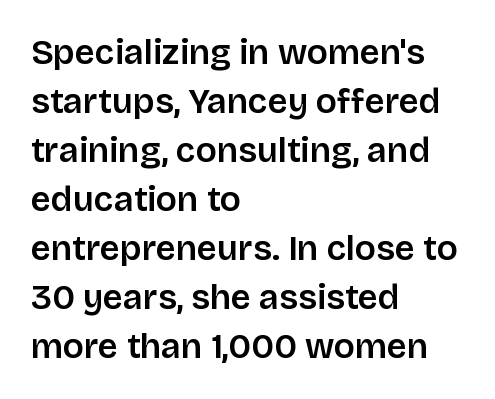
Q: Is the text italic (slanted)? A: No, it is upright.
Q: Is the typeface a serif or a sans-serif typeface? A: Sans-serif.
Q: Is the text underlined? A: No.
Q: How is the paragraph aligned? A: Left-aligned.
Q: Is the spacing between letters normal or unusually wide? A: Normal.
Q: Is the spacing between lines tight, normal or loose? A: Normal.
Q: Width (condensed, normal, or wide)? A: Normal.
Q: Stroke contrast? A: Low.
Q: x-height? A: Large.
Q: Monospaced? A: No.
